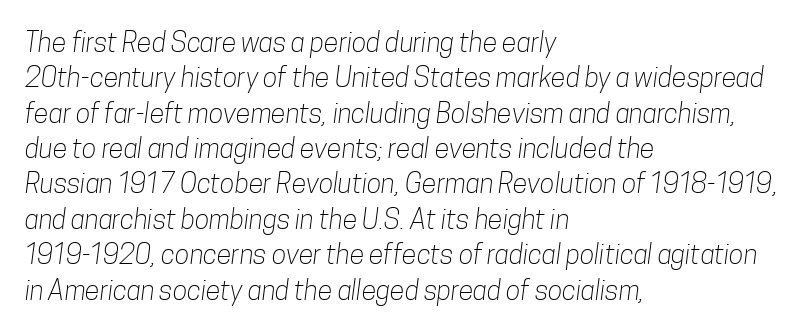
The image shows 27 px text type; set left-aligned, normal line spacing (1.31x), normal letter spacing, not underlined.
